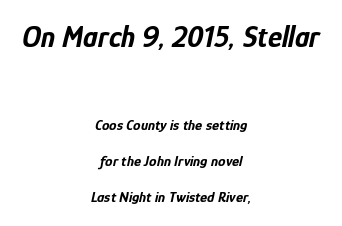
Of the two passages, the one on top uses the larger point size. Varying glyph widths throughout — classic text-font behaviour. The type is set solid horizontally, with unmodified tracking. Emphasis by weight is at full strength: bold. Italic? Definitely — the glyphs are oblique. Which margin do the lines hug? Neither — every line sits in the middle.
